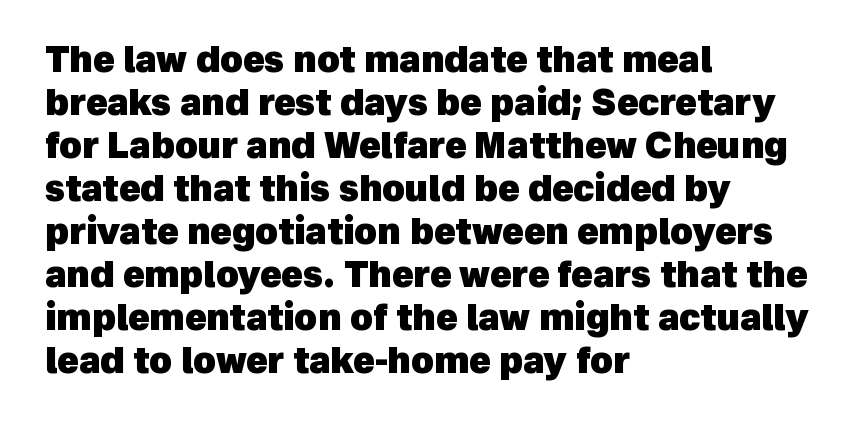
This rendering features lettering with no underline. A classic flush-left, rag-right setting is used for this passage. Does extra space separate the letters? No, they use regular spacing. These lines are composed in type without serifs. Is this a fixed-width face? No — the glyphs have proportional, varying widths. These lines carry a lot of weight — the face is fully bold.
